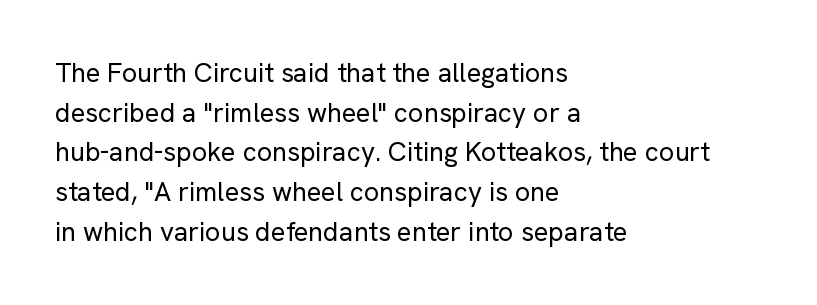
Q: Is the text bold? A: No.
Q: Is the text italic (slanted)? A: No, it is upright.
Q: Is the text underlined? A: No.
Q: How is the paragraph aligned? A: Left-aligned.
Q: Is the spacing between letters normal or unusually wide? A: Normal.
Q: Is the spacing between lines tight, normal or loose? A: Normal.
